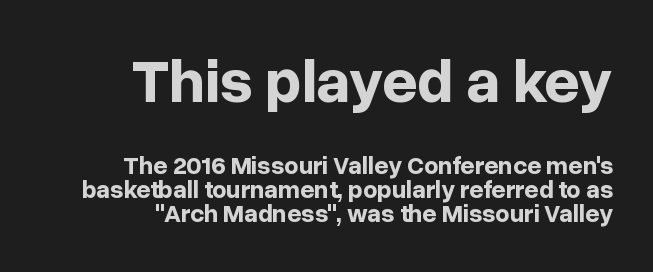
The image shows 62 px bold sans-serif type, upright; set right-aligned, tight line spacing (0.96x), normal letter spacing, not underlined; the first (top) block is 2.48x larger; low stroke contrast and a medium x-height.
